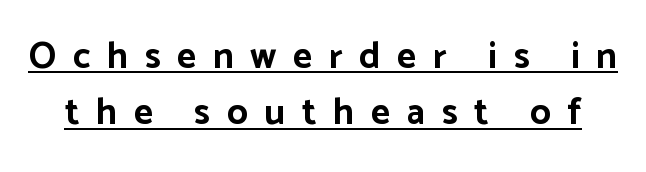
The image shows 37 px bold sans-serif type, upright; set normal line spacing (1.52x), unusually wide letter spacing (+0.45 em), underlined; low stroke contrast and a medium x-height.
